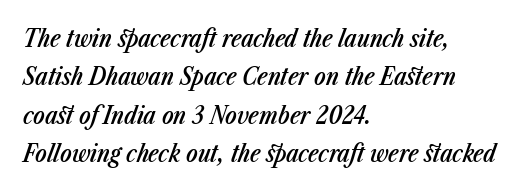
The line texture is even and compact thanks to regular tracking. Slightly chunky letters — semibold, I'd say, not full bold. What's the leading like? Ordinary, nothing unusual. The area under the type is left untouched. Designer's note — italics engaged.
